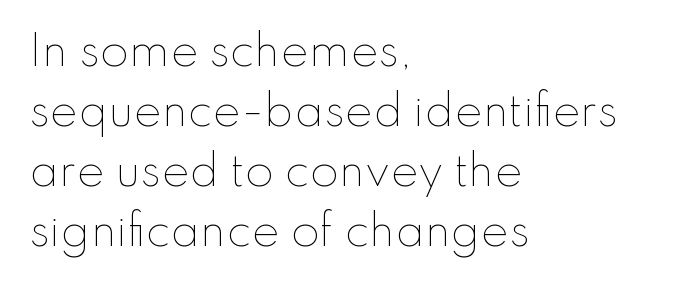
The compositor pushed each line to the left boundary. Designer's note — italics off, roman on. Normally led — the rows are evenly, conventionally spaced. Weight: in the light-to-regular range. The letters advance in unequal steps, a hallmark of proportional type.
